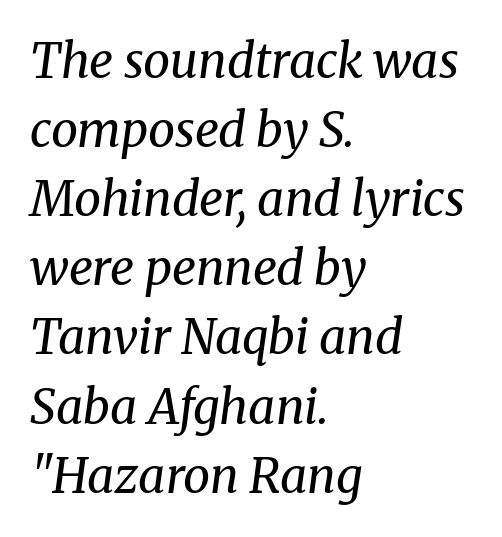
In terms of posture, this sample is oblique. The baseline area is clear. Classification — serif. Normally led — the rows are evenly, conventionally spaced.
